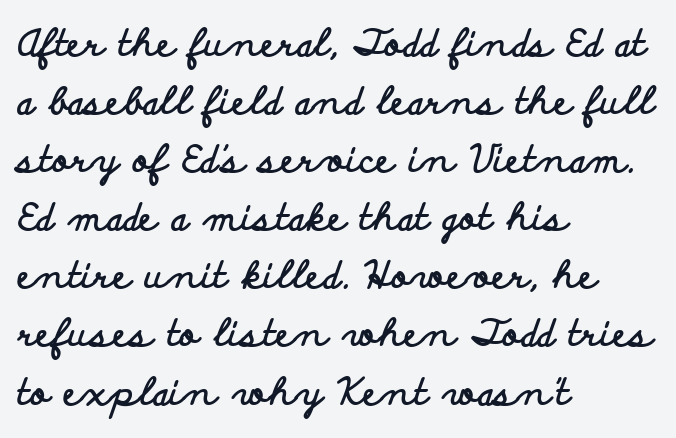
Q: Is the text bold? A: Yes.
Q: Is the text italic (slanted)? A: Yes.
Q: Is the typeface a serif or a sans-serif typeface? A: Sans-serif.
Q: Is the text underlined? A: No.
Q: How is the paragraph aligned? A: Left-aligned.
Q: Is the spacing between letters normal or unusually wide? A: Normal.
Q: Is the spacing between lines tight, normal or loose? A: Normal.
Q: Width (condensed, normal, or wide)? A: Wide.
Q: Stroke contrast? A: Low.
Q: x-height? A: Small.
Q: Monospaced? A: No.
